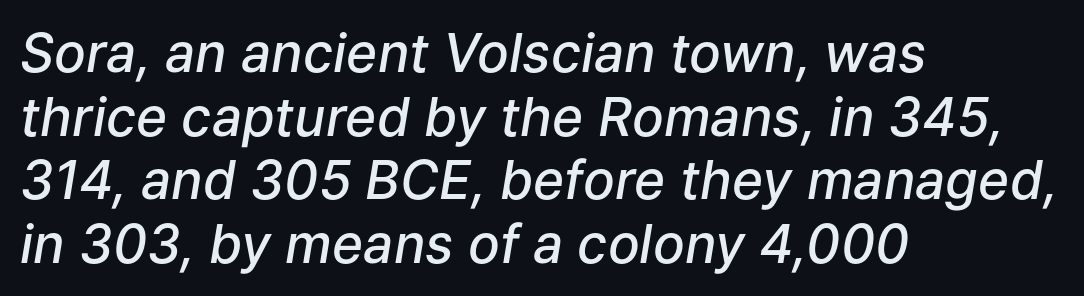
In CSS terms this would be text-align: left. The specimen omits any rule beneath the text block's lines. Inter-character spacing is left at the font's built-in metrics. The passage shown leans; its letterforms are oblique.
